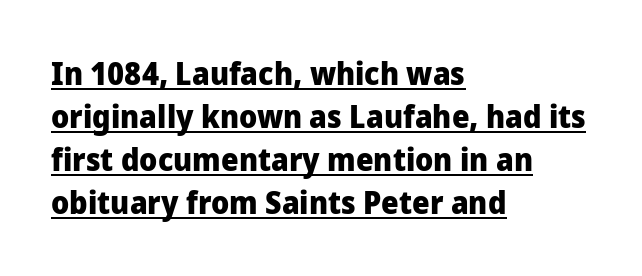
The image shows 31 px heavy sans-serif type, upright; set left-aligned, normal line spacing (1.39x), normal letter spacing, underlined; low stroke contrast and a medium x-height.
